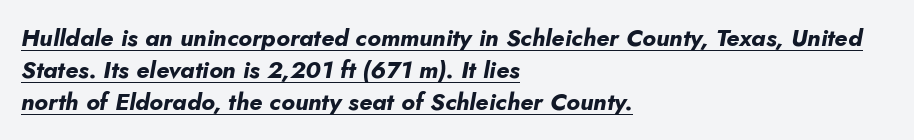
Q: Is the text bold? A: Yes.
Q: Is the text italic (slanted)? A: Yes, it leans right by about 10 degrees.
Q: Is the text underlined? A: Yes.
Q: How is the paragraph aligned? A: Left-aligned.
Q: Is the spacing between letters normal or unusually wide? A: Normal.
Q: Is the spacing between lines tight, normal or loose? A: Normal.
